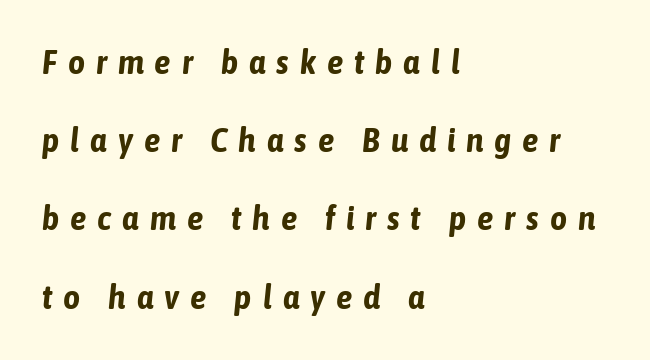
Whoever set this chose breathing room over compactness in the vertical rhythm. Words appear elongated and porous because spacing is wide. The ragged edge is on the right, which tells us the setting is flush left. The strokes are fattened all the way to bold. A bare baseline throughout the passage.
